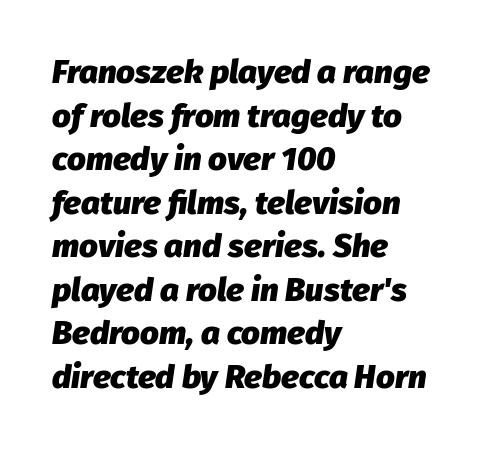
The image shows 33 px heavy type, italic (leaning right); set left-aligned, normal line spacing (1.32x), normal letter spacing, not underlined; low stroke contrast and a medium x-height.
